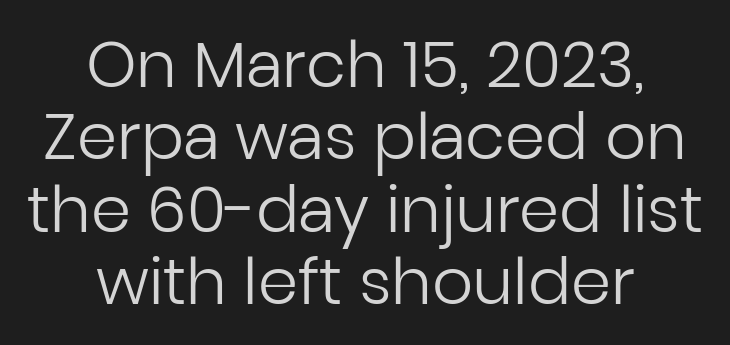
Q: Is the text bold? A: No.
Q: Is the text italic (slanted)? A: No, it is upright.
Q: Is the typeface a serif or a sans-serif typeface? A: Sans-serif.
Q: Is the text underlined? A: No.
Q: How is the paragraph aligned? A: Centered.
Q: Is the spacing between letters normal or unusually wide? A: Normal.
Q: Is the spacing between lines tight, normal or loose? A: Tight.
Q: Width (condensed, normal, or wide)? A: Normal.
Q: Stroke contrast? A: Low.
Q: x-height? A: Medium.
Q: Monospaced? A: No.
